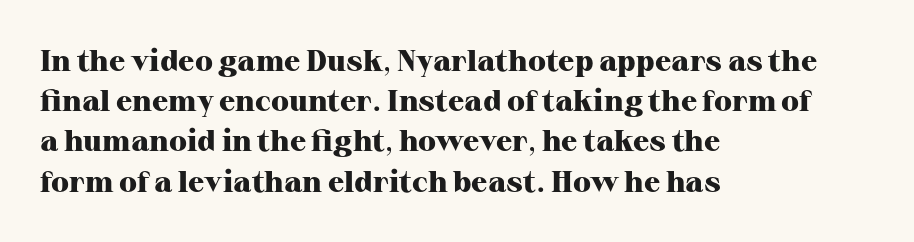
The image shows 30 px heavy serif type, upright; set left-aligned, normal line spacing (1.34x), normal letter spacing, not underlined; high stroke contrast and a medium x-height.
